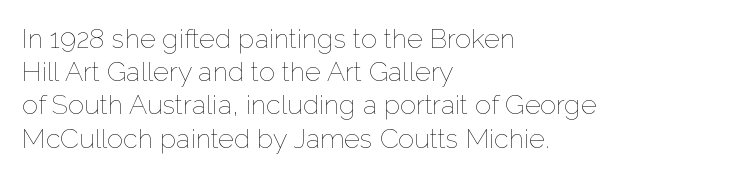
The image shows 27 px text type, upright; set left-aligned, line spacing 1.23x, normal letter spacing, not underlined.
